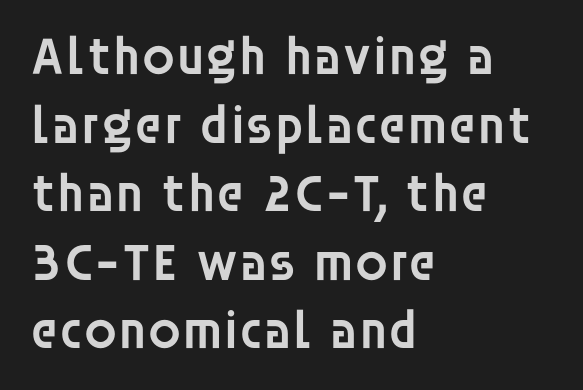
The type is set solid horizontally, with unmodified tracking. The compositor pushed each line to the left boundary. Bold? Not quite — semibold, heavier than regular but stopping short. Each letter's strokes conclude bluntly, with no projecting serifs. Baseline-to-baseline distance is the conventional proportion of letter height.
